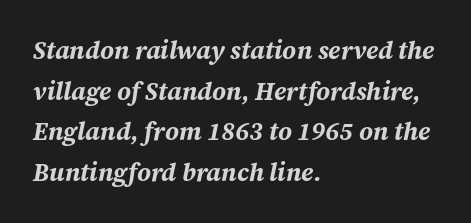
{"italic": "yes", "lean": "right", "slant_degrees": 12, "bold": "yes", "underline": "no", "align": "left", "line_spacing": "normal", "line_spacing_ratio": 1.63, "letter_spacing": "normal", "letter_spacing_em": 0.0, "glyph_px": 25}
